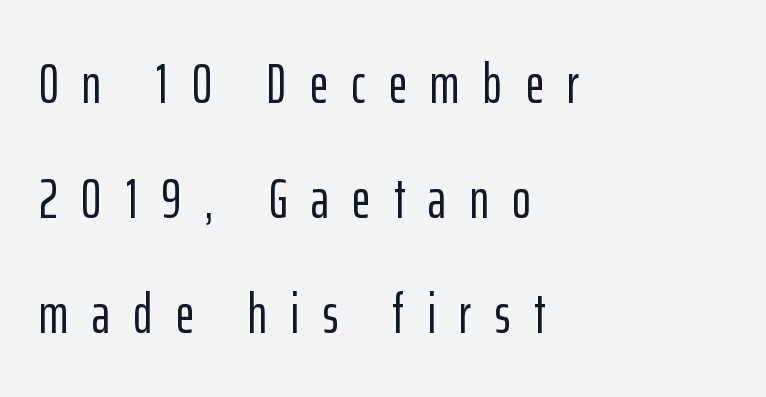
{"serif": "no", "italic": "no", "width": "condensed", "stroke_contrast": "low", "x_height": "medium", "monospaced": "no", "underline": "no", "align": "left", "line_spacing": "loose", "line_spacing_ratio": 2.05, "letter_spacing": "wide", "letter_spacing_em": 0.42, "glyph_px": 56}
